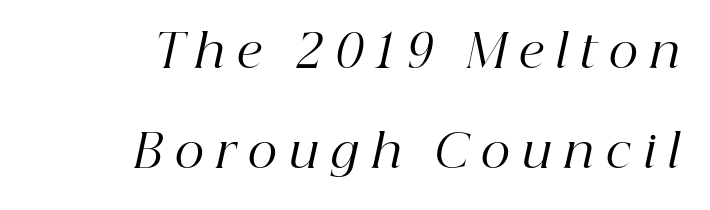
The image shows 46 px regular-weight serif type, italic (leaning right); set right-aligned, loose line spacing (2.18x), unusually wide letter spacing (+0.27 em), not underlined; high stroke contrast and a medium x-height.
